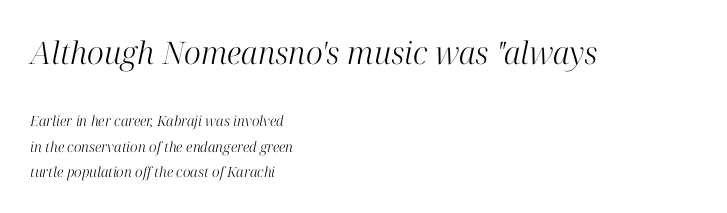
{"serif": "yes", "italic": "yes", "lean": "right", "slant_degrees": 12, "bold": "no", "weight": "light", "width": "normal", "stroke_contrast": "high", "x_height": "medium", "monospaced": "no", "underline": "no", "align": "left", "line_spacing_ratio": 1.82, "letter_spacing": "normal", "letter_spacing_em": 0.0, "larger_block": "first", "size_ratio": 2.21, "glyph_px": 31}
